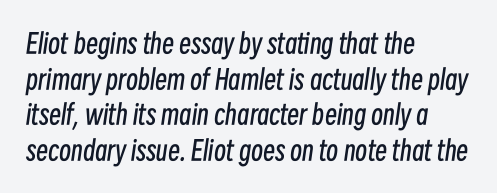
{"italic": "yes", "lean": "right", "slant_degrees": 8, "bold": "no", "underline": "no", "align": "left", "line_spacing": "normal", "line_spacing_ratio": 1.32, "letter_spacing": "normal", "letter_spacing_em": 0.0, "glyph_px": 27}
